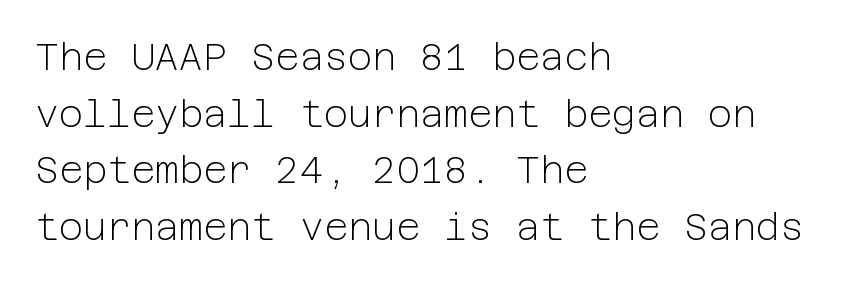
Q: Is the text bold? A: No.
Q: Is the text italic (slanted)? A: No, it is upright.
Q: Is the typeface a serif or a sans-serif typeface? A: Sans-serif.
Q: Is the text underlined? A: No.
Q: How is the paragraph aligned? A: Left-aligned.
Q: Is the spacing between letters normal or unusually wide? A: Normal.
Q: Is the spacing between lines tight, normal or loose? A: Normal.
Q: Width (condensed, normal, or wide)? A: Normal.
Q: Stroke contrast? A: Low.
Q: x-height? A: Medium.
